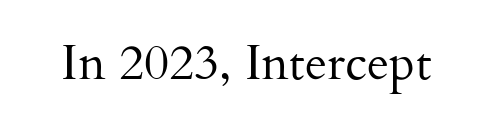
The image shows 49 px regular-weight serif type, upright; set normal letter spacing, not underlined; medium stroke contrast and a small x-height.
